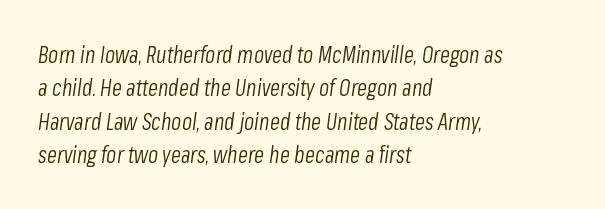
The rendering applies a slant to the glyphs. Letters have the restrained weight of plain body copy at most. Each row of text sits above clean, open space. The face used here is rendered with its standard letterfit. These lines are set flush left with a ragged right edge. Leading matches the norm, producing a regular column.
